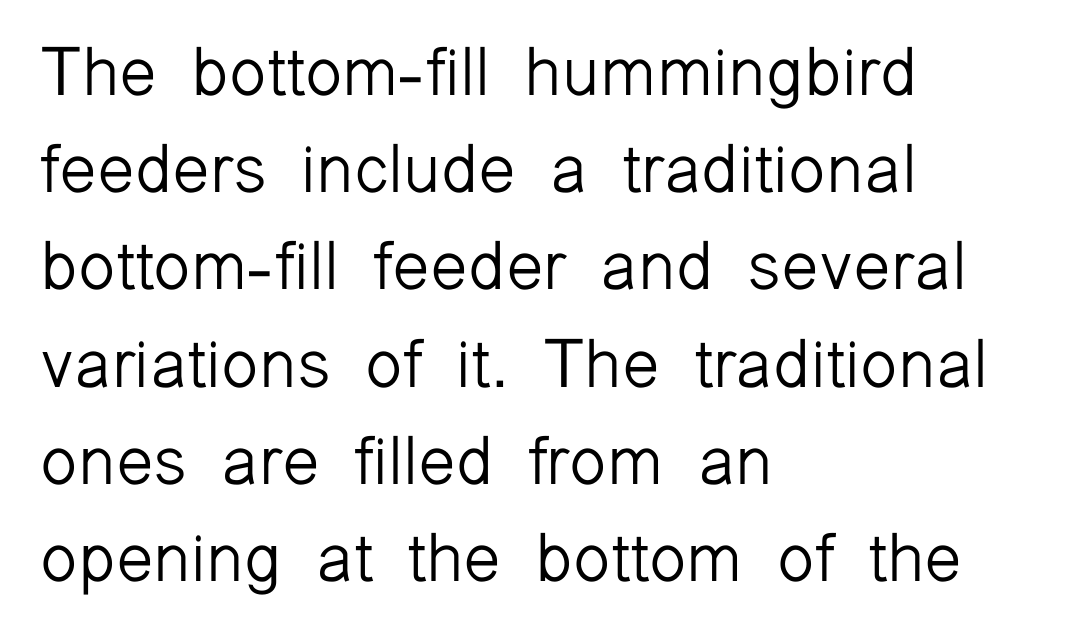
Examine the stroke ends and you'll find no serifs. Glance below the letters and you will spot only blank space. Weight: in the light-to-regular range. Think of a printed novel: that variable character pitch is what you see here.
